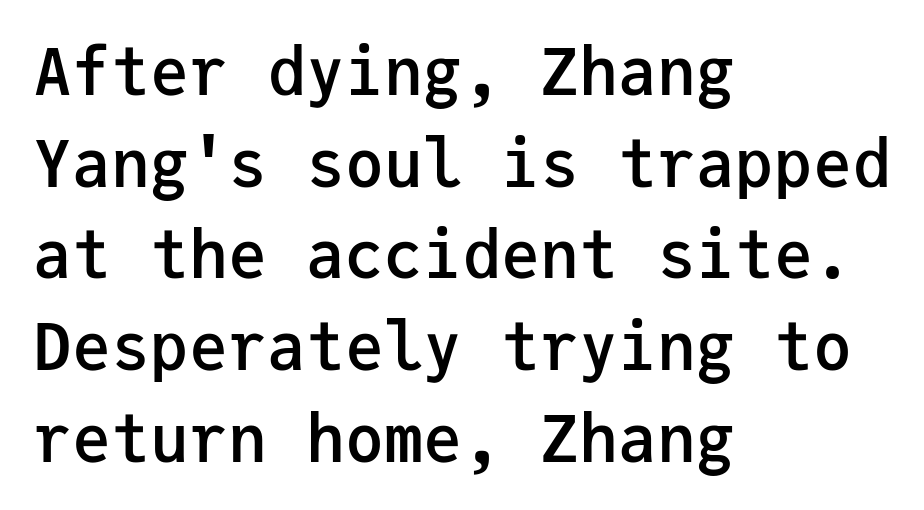
{"serif": "no", "italic": "no", "bold": "semi", "weight": "semibold", "width": "normal", "stroke_contrast": "low", "x_height": "medium", "monospaced": "yes", "underline": "no", "align": "left", "line_spacing": "normal", "line_spacing_ratio": 1.41, "letter_spacing": "normal", "letter_spacing_em": 0.0, "glyph_px": 65}
